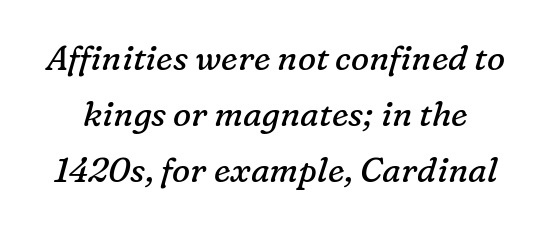
The image shows 34 px regular-weight serif type, italic (leaning right); set normal line spacing (1.65x), normal letter spacing, not underlined; low stroke contrast and a medium x-height.
